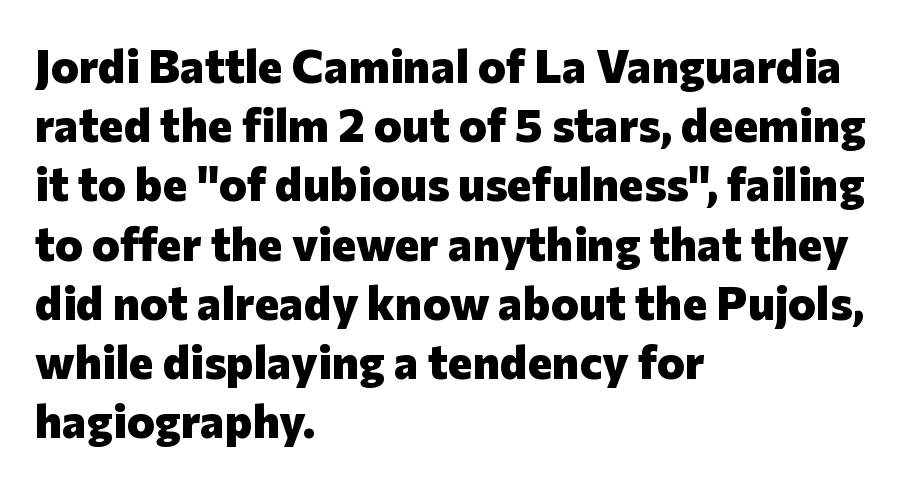
Q: Is the text bold? A: Yes.
Q: Is the text italic (slanted)? A: No, it is upright.
Q: Is the typeface a serif or a sans-serif typeface? A: Sans-serif.
Q: Is the text underlined? A: No.
Q: How is the paragraph aligned? A: Left-aligned.
Q: Is the spacing between letters normal or unusually wide? A: Normal.
Q: Is the spacing between lines tight, normal or loose? A: Normal.
Q: Width (condensed, normal, or wide)? A: Normal.
Q: Stroke contrast? A: Low.
Q: x-height? A: Medium.
Q: Monospaced? A: No.
